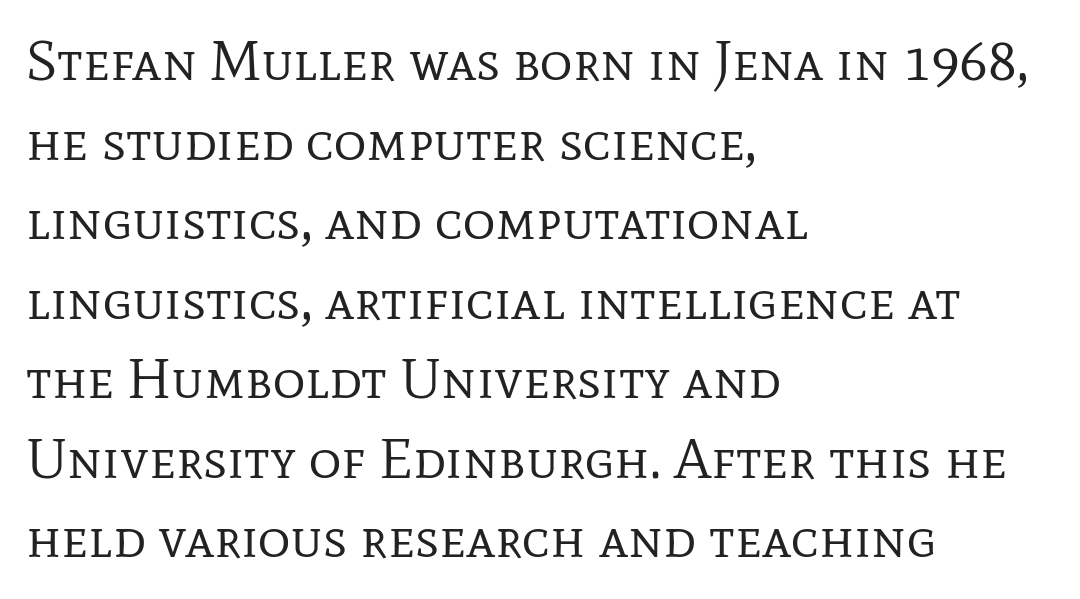
The image shows 56 px regular-weight serif type, upright; set left-aligned, normal line spacing (1.42x), normal letter spacing, not underlined; low stroke contrast and a medium x-height.
